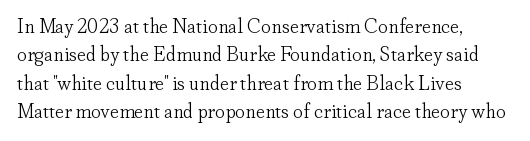
{"italic": "no", "bold": "no", "underline": "no", "align": "left", "line_spacing": "normal", "line_spacing_ratio": 1.42, "letter_spacing": "normal", "letter_spacing_em": 0.0, "glyph_px": 20}
